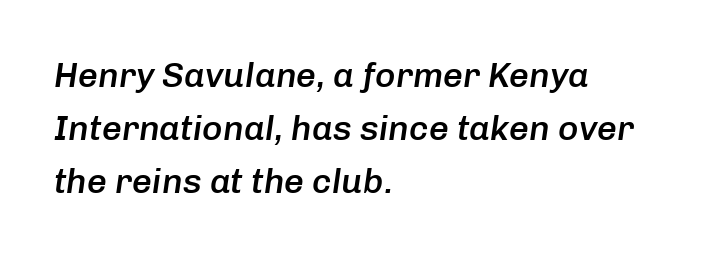
{"italic": "yes", "lean": "right", "slant_degrees": 8, "bold": "semi", "weight": "semibold", "width": "normal", "stroke_contrast": "low", "x_height": "medium", "monospaced": "no", "underline": "no", "align": "left", "line_spacing": "normal", "line_spacing_ratio": 1.52, "letter_spacing": "normal", "letter_spacing_em": 0.0, "glyph_px": 35}
